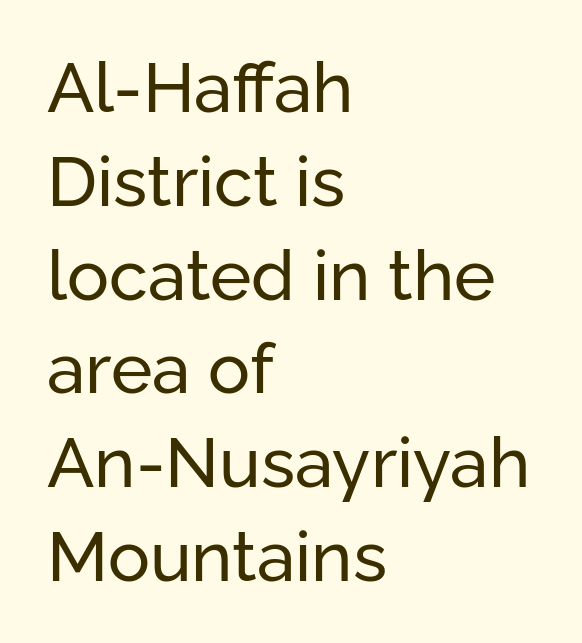
The image shows 70 px regular-weight sans-serif type, upright; set left-aligned, normal line spacing (1.34x), normal letter spacing, not underlined; low stroke contrast and a medium x-height.
